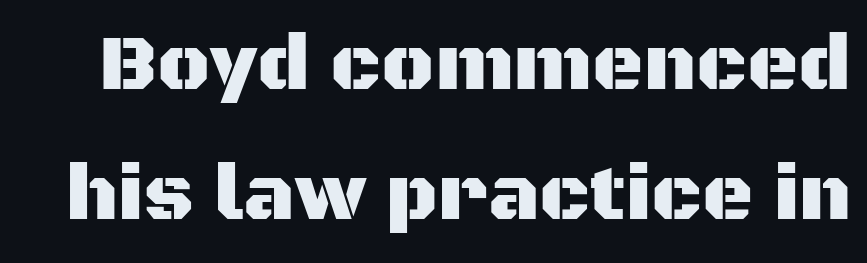
The image shows 79 px sans-serif type, upright; set normal line spacing (1.65x), normal letter spacing, not underlined; medium stroke contrast and a large x-height.
